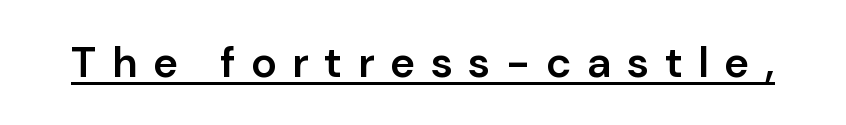
The image shows 43 px semibold sans-serif type, upright; set unusually wide letter spacing (+0.37 em), underlined; low stroke contrast and a medium x-height.
